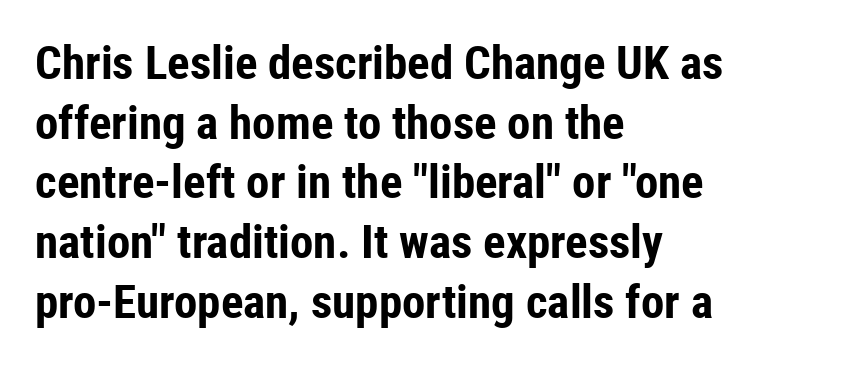
{"serif": "no", "italic": "no", "bold": "yes", "weight": "bold", "width": "condensed", "stroke_contrast": "low", "x_height": "medium", "monospaced": "no", "underline": "no", "align": "left", "line_spacing": "normal", "line_spacing_ratio": 1.27, "letter_spacing": "normal", "letter_spacing_em": 0.0, "glyph_px": 47}
